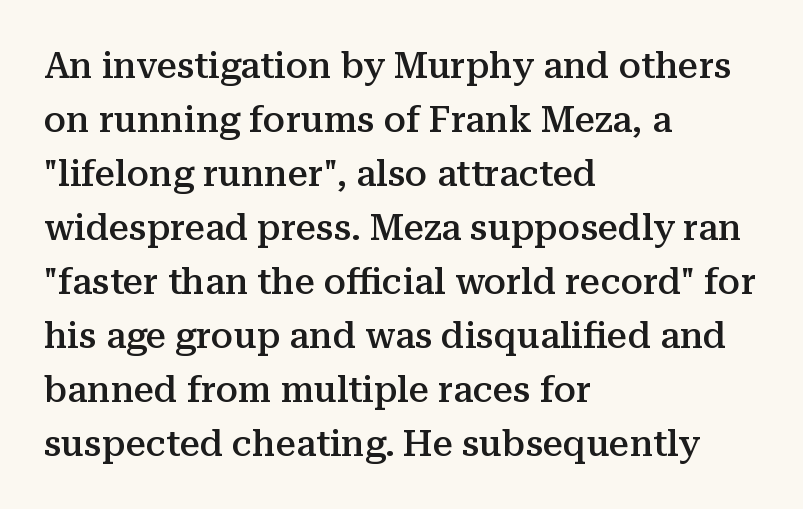
The image shows 36 px semibold serif type, upright; set left-aligned, normal line spacing (1.5x), normal letter spacing, not underlined; medium stroke contrast and a medium x-height.
